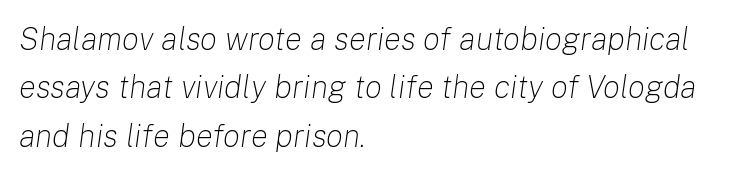
{"italic": "yes", "lean": "right", "slant_degrees": 8, "bold": "no", "weight": "light", "width": "normal", "stroke_contrast": "low", "x_height": "medium", "monospaced": "no", "underline": "no", "align": "left", "line_spacing": "normal", "line_spacing_ratio": 1.51, "letter_spacing": "normal", "letter_spacing_em": 0.0, "glyph_px": 32}
